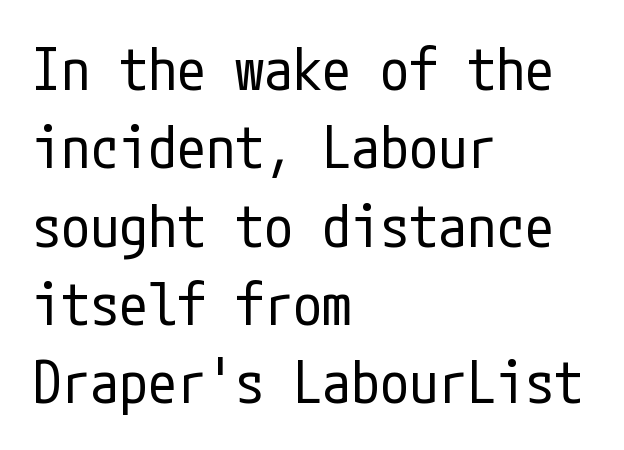
Bold? No — there's no thickening of the strokes. Regarding leading, the lines here are spaced in the standard way. Inter-character spacing is left at the font's built-in metrics. Each row of text sits above clean, open space. Regarding serifs, this sample does without them. This sample uses an upright cut, with every glyph sitting square on the baseline.
